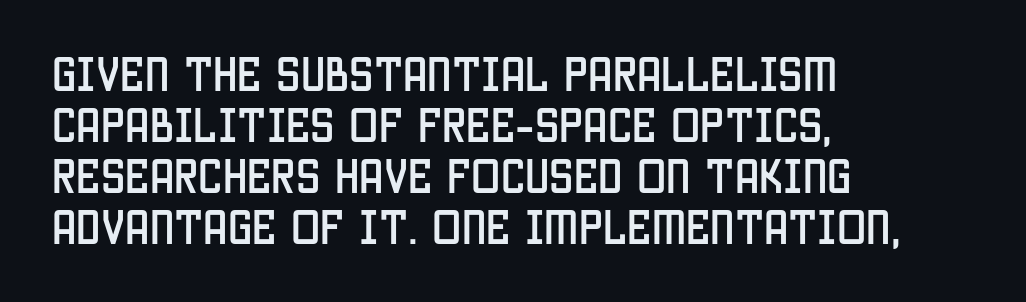
Q: Is the text italic (slanted)? A: No, it is upright.
Q: Is the typeface a serif or a sans-serif typeface? A: Sans-serif.
Q: Is the text underlined? A: No.
Q: How is the paragraph aligned? A: Left-aligned.
Q: Is the spacing between letters normal or unusually wide? A: Normal.
Q: Is the spacing between lines tight, normal or loose? A: Normal.
Q: Width (condensed, normal, or wide)? A: Condensed.
Q: Stroke contrast? A: Low.
Q: x-height? A: Large.
Q: Monospaced? A: No.
